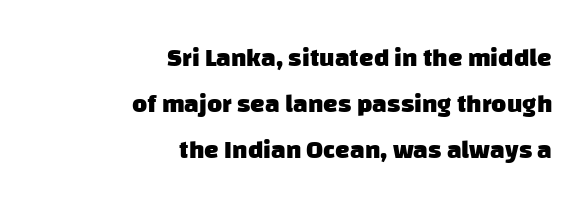
Q: Is the text bold? A: Yes.
Q: Is the text underlined? A: No.
Q: How is the paragraph aligned? A: Right-aligned.
Q: Is the spacing between letters normal or unusually wide? A: Normal.
